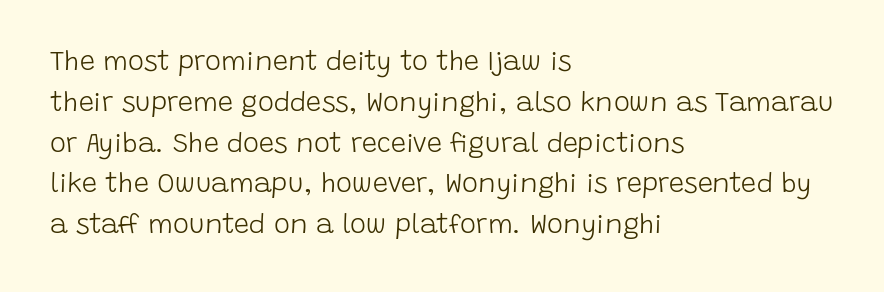
Q: Is the text bold? A: No.
Q: Is the text italic (slanted)? A: No, it is upright.
Q: Is the text underlined? A: No.
Q: How is the paragraph aligned? A: Left-aligned.
Q: Is the spacing between letters normal or unusually wide? A: Normal.
Q: Is the spacing between lines tight, normal or loose? A: Normal.
